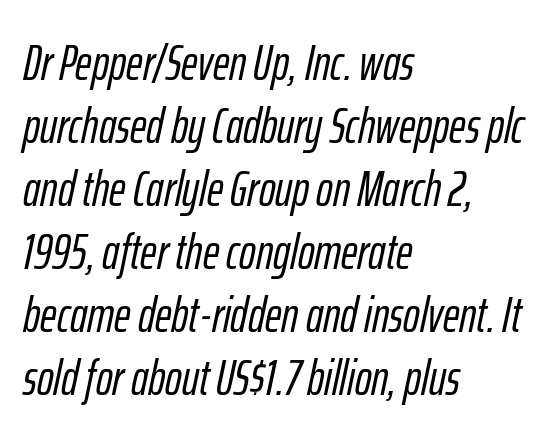
Would a proofreader flag this as italicized? Yes. Quick note: underline off. Teacher's note: observe the even left margin — that is flush-left alignment. There is no visible air inserted between adjacent glyphs. Leading matches the norm, producing a regular column.
